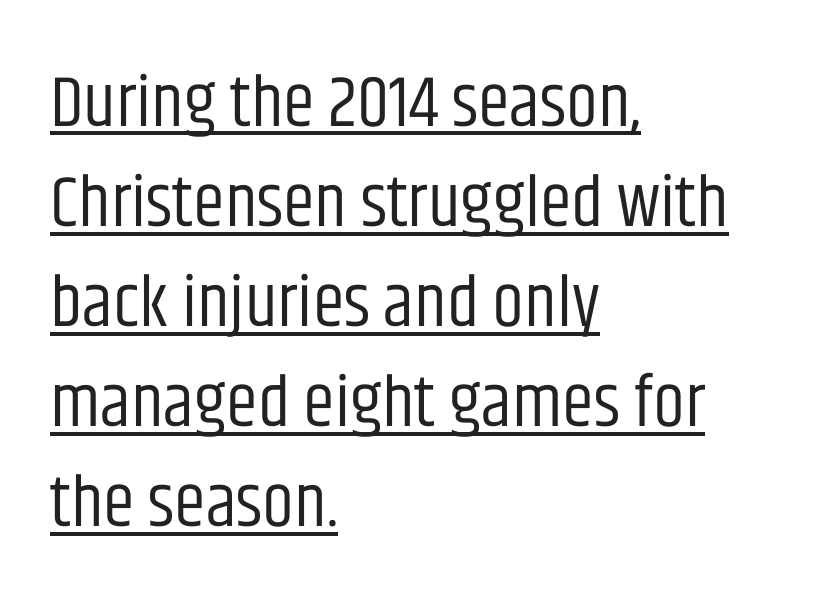
Q: Is the text bold? A: No.
Q: Is the text italic (slanted)? A: No, it is upright.
Q: Is the typeface a serif or a sans-serif typeface? A: Sans-serif.
Q: Is the text underlined? A: Yes.
Q: How is the paragraph aligned? A: Left-aligned.
Q: Is the spacing between letters normal or unusually wide? A: Normal.
Q: Is the spacing between lines tight, normal or loose? A: Normal.
Q: Width (condensed, normal, or wide)? A: Condensed.
Q: Stroke contrast? A: Low.
Q: x-height? A: Large.
Q: Monospaced? A: No.
